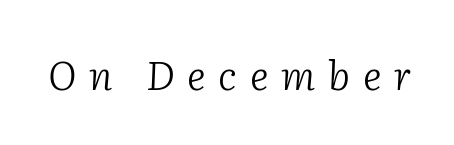
{"serif": "yes", "italic": "yes", "lean": "right", "slant_degrees": 2, "bold": "no", "weight": "light", "width": "normal", "stroke_contrast": "low", "x_height": "medium", "monospaced": "no", "underline": "no", "letter_spacing": "wide", "letter_spacing_em": 0.32, "glyph_px": 40}
